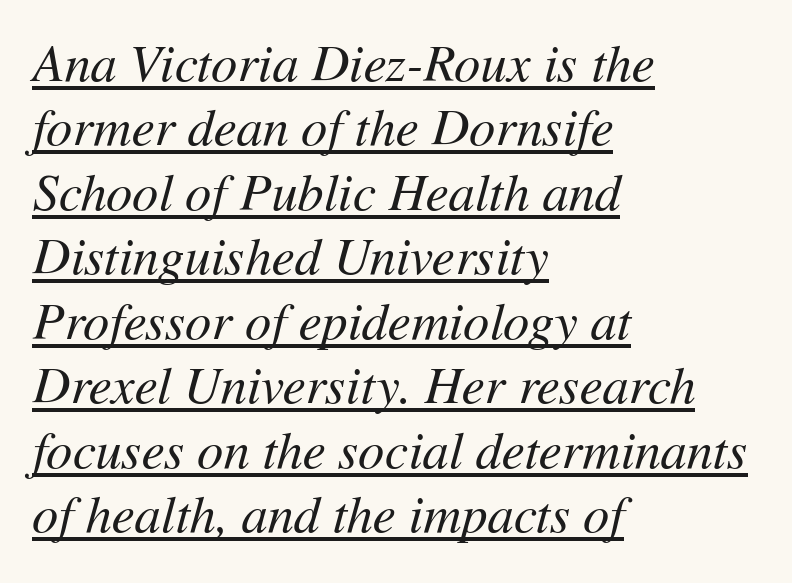
The image shows 52 px regular-weight type, italic (leaning right); set left-aligned, line spacing 1.24x, normal letter spacing, underlined; medium stroke contrast and a medium x-height.
